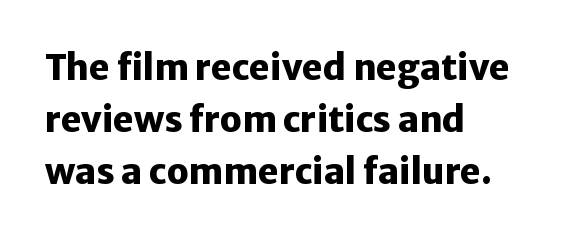
{"serif": "no", "italic": "no", "bold": "yes", "weight": "heavy", "width": "normal", "stroke_contrast": "low", "x_height": "medium", "monospaced": "no", "underline": "no", "align": "left", "line_spacing": "normal", "line_spacing_ratio": 1.48, "letter_spacing": "normal", "letter_spacing_em": 0.0, "glyph_px": 35}
